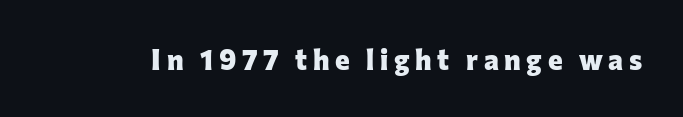
{"serif": "no", "italic": "no", "bold": "yes", "weight": "heavy", "width": "normal", "stroke_contrast": "low", "x_height": "medium", "monospaced": "no", "underline": "no", "letter_spacing": "wide", "letter_spacing_em": 0.2, "glyph_px": 28}
